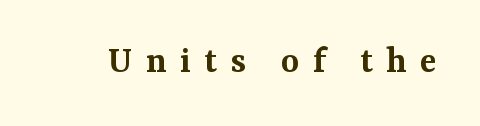
Q: Is the text bold? A: Semi-bold.
Q: Is the text italic (slanted)? A: No, it is upright.
Q: Is the typeface a serif or a sans-serif typeface? A: Serif.
Q: Is the text underlined? A: No.
Q: Is the spacing between letters normal or unusually wide? A: Unusually wide.
Q: Width (condensed, normal, or wide)? A: Normal.
Q: Stroke contrast? A: Medium.
Q: x-height? A: Medium.
Q: Monospaced? A: No.
